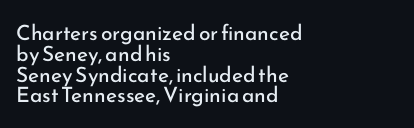
Q: Is the text bold? A: No.
Q: Is the text italic (slanted)? A: No, it is upright.
Q: Is the text underlined? A: No.
Q: How is the paragraph aligned? A: Left-aligned.
Q: Is the spacing between letters normal or unusually wide? A: Normal.
Q: Is the spacing between lines tight, normal or loose? A: Tight.
